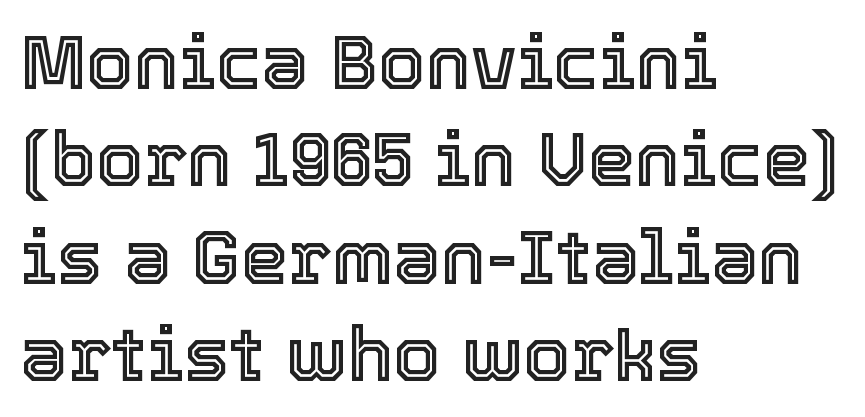
Q: Is the text italic (slanted)? A: No, it is upright.
Q: Is the text underlined? A: No.
Q: How is the paragraph aligned? A: Left-aligned.
Q: Is the spacing between letters normal or unusually wide? A: Normal.
Q: Is the spacing between lines tight, normal or loose? A: Normal.
Q: Width (condensed, normal, or wide)? A: Normal.
Q: x-height? A: Medium.
Q: Monospaced? A: No.
